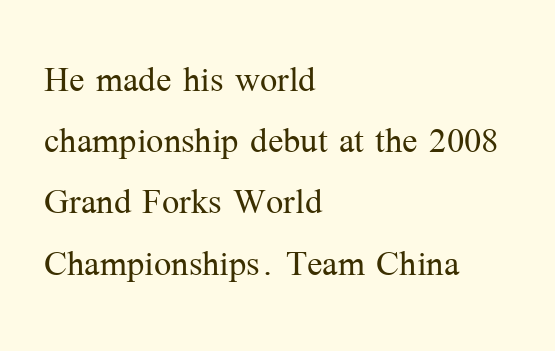
{"serif": "yes", "italic": "no", "bold": "no", "weight": "light", "width": "normal", "stroke_contrast": "medium", "x_height": "medium", "monospaced": "no", "underline": "no", "align": "left", "line_spacing": "normal", "line_spacing_ratio": 1.33, "letter_spacing": "normal", "letter_spacing_em": 0.0, "glyph_px": 46}
